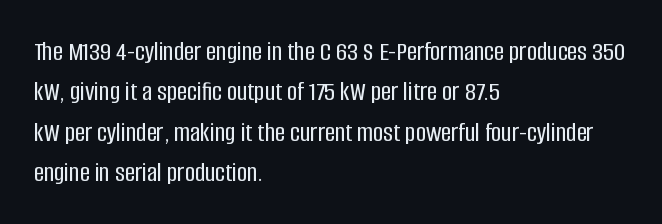
The image shows 28 px condensed sans-serif type, upright; set left-aligned, normal line spacing (1.44x), normal letter spacing, not underlined; low stroke contrast and a large x-height.
